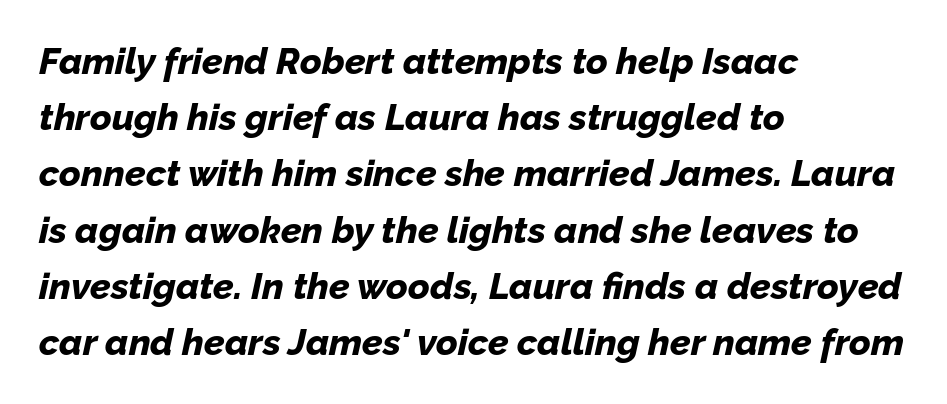
The foot of each line stays bare and open. Tracking value appears to be zero — textbook default spacing. The rendering uses a moderate line-height, typical for paragraphs. Style check: oblique. This sample has the flowing, uneven cadence of proportional lettering. Notice how thick the strokes are: this is what a full bold looks like.
